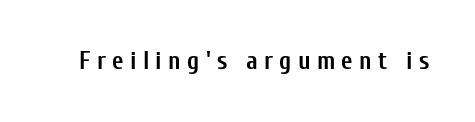
There is plenty of visible air inserted between adjacent glyphs. When letters stand straight like this, we call the style roman or upright. Letters rest on an invisible, unmarked baseline. Compared with an ordinary text face, these strokes are far heavier — a full bold.
